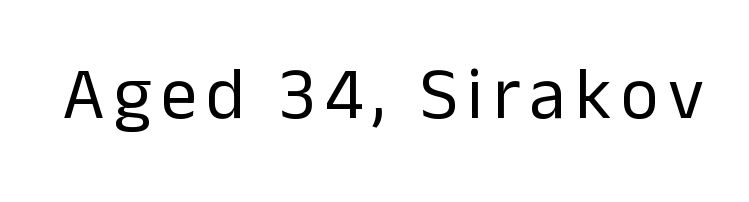
Q: Is the text bold? A: No.
Q: Is the text italic (slanted)? A: No, it is upright.
Q: Is the typeface a serif or a sans-serif typeface? A: Sans-serif.
Q: Is the text underlined? A: No.
Q: Width (condensed, normal, or wide)? A: Normal.
Q: Stroke contrast? A: Low.
Q: x-height? A: Medium.
Q: Monospaced? A: No.
